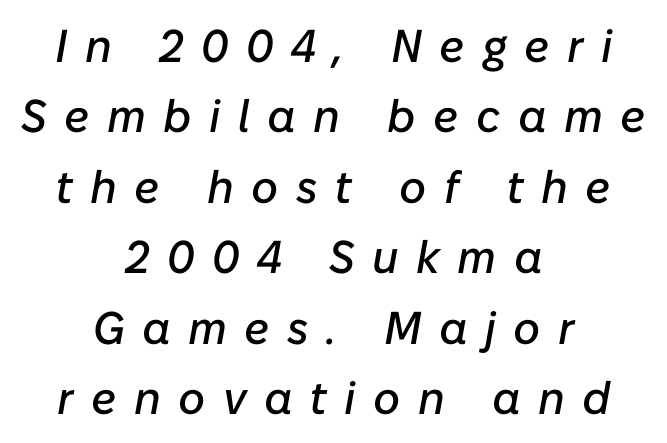
You could not count columns in this text — the font is proportionally spaced. A student would call this center alignment; a typographer would say set centered. One glance says typical: line gaps are just what's usual. This sample uses an oblique cut, with every glyph tilted off the vertical. Underlining? Definitely not there.
